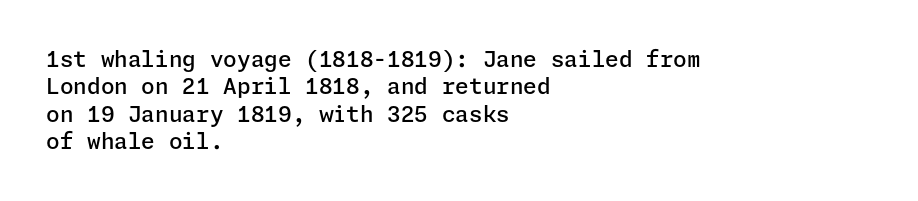
Horizontal bands of white between lines are of average thickness. The rendering keeps characters at their native spacing. The rendering anchors every line to the left-hand side. The type sits square on the baseline with zero lean.
